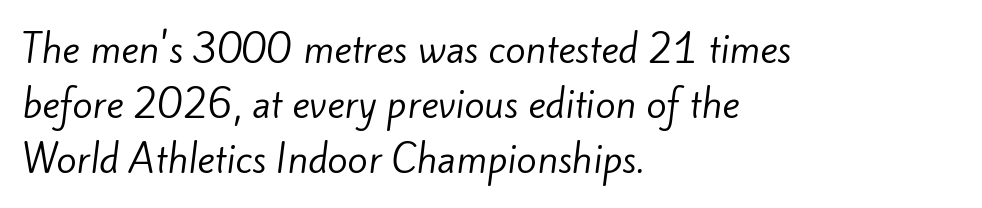
Q: Is the text bold? A: No.
Q: Is the typeface a serif or a sans-serif typeface? A: Sans-serif.
Q: Is the text underlined? A: No.
Q: How is the paragraph aligned? A: Left-aligned.
Q: Is the spacing between letters normal or unusually wide? A: Normal.
Q: Is the spacing between lines tight, normal or loose? A: Normal.
Q: Width (condensed, normal, or wide)? A: Normal.
Q: Stroke contrast? A: Low.
Q: x-height? A: Small.
Q: Monospaced? A: No.
